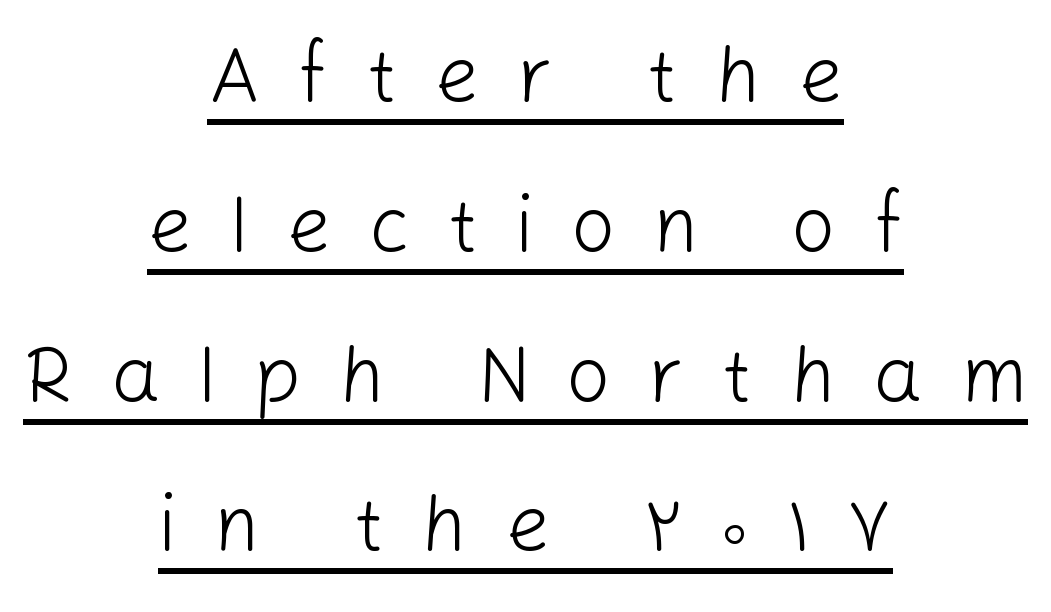
{"serif": "no", "italic": "no", "bold": "no", "weight": "light", "width": "normal", "stroke_contrast": "low", "x_height": "medium", "monospaced": "no", "underline": "yes", "align": "center", "line_spacing": "loose", "line_spacing_ratio": 1.92, "letter_spacing": "wide", "letter_spacing_em": 0.48, "glyph_px": 78}
